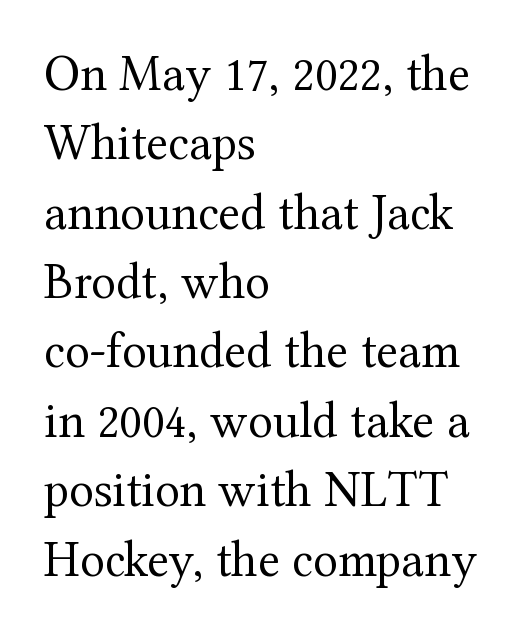
The image shows 51 px regular-weight serif type, upright; set left-aligned, normal line spacing (1.36x), normal letter spacing, not underlined; medium stroke contrast and a medium x-height.
